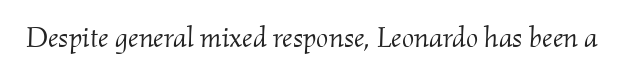
The image shows 29 px light serif type, italic (leaning right); set normal letter spacing, not underlined; medium stroke contrast and a small x-height.
